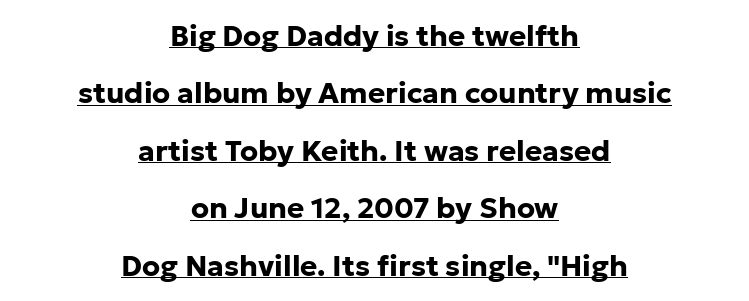
Q: Is the text bold? A: Yes.
Q: Is the text italic (slanted)? A: No, it is upright.
Q: Is the typeface a serif or a sans-serif typeface? A: Sans-serif.
Q: Is the text underlined? A: Yes.
Q: How is the paragraph aligned? A: Centered.
Q: Is the spacing between letters normal or unusually wide? A: Normal.
Q: Is the spacing between lines tight, normal or loose? A: Loose.
Q: Width (condensed, normal, or wide)? A: Normal.
Q: Stroke contrast? A: Low.
Q: x-height? A: Medium.
Q: Monospaced? A: No.
